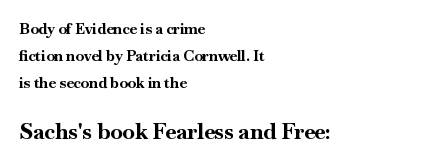
The passage shown has conventional tracking throughout. Vertical strokes here are truly vertical. The glyphs are unaccompanied by any horizontal stroke below them. Alignment: flush left. These lines carry a lot of weight — the face is fully bold. Note: smaller setting up top, larger setting below.
